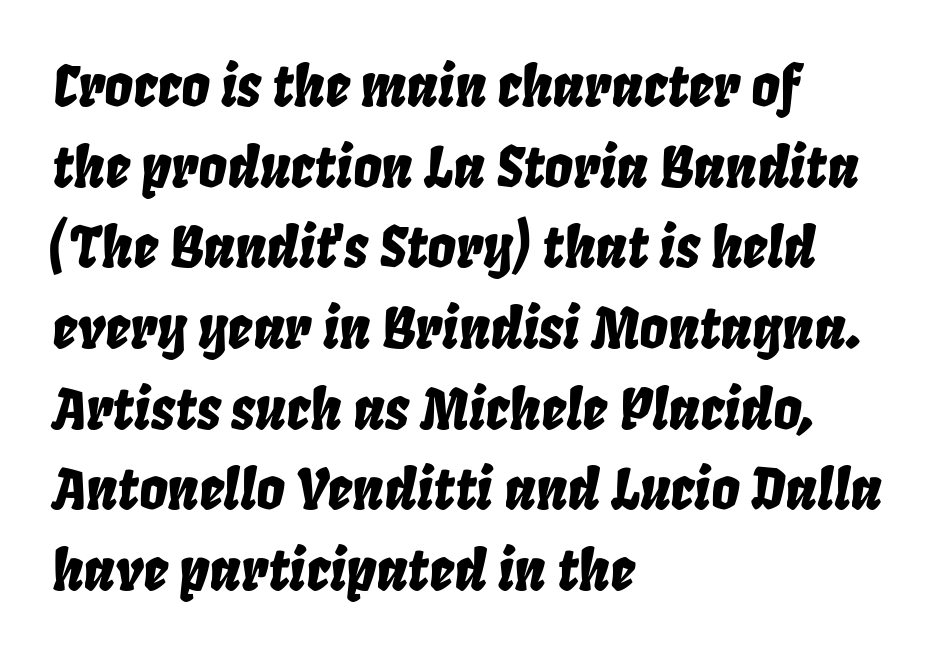
Think of a printed novel: that variable character pitch is what you see here. Casual observation: everything's shoved over to the left. In terms of letterspacing, this is plain default setting. Descender tails drop into unmarked territory. Characters are canted at an angle relative to the baseline's perpendicular.
